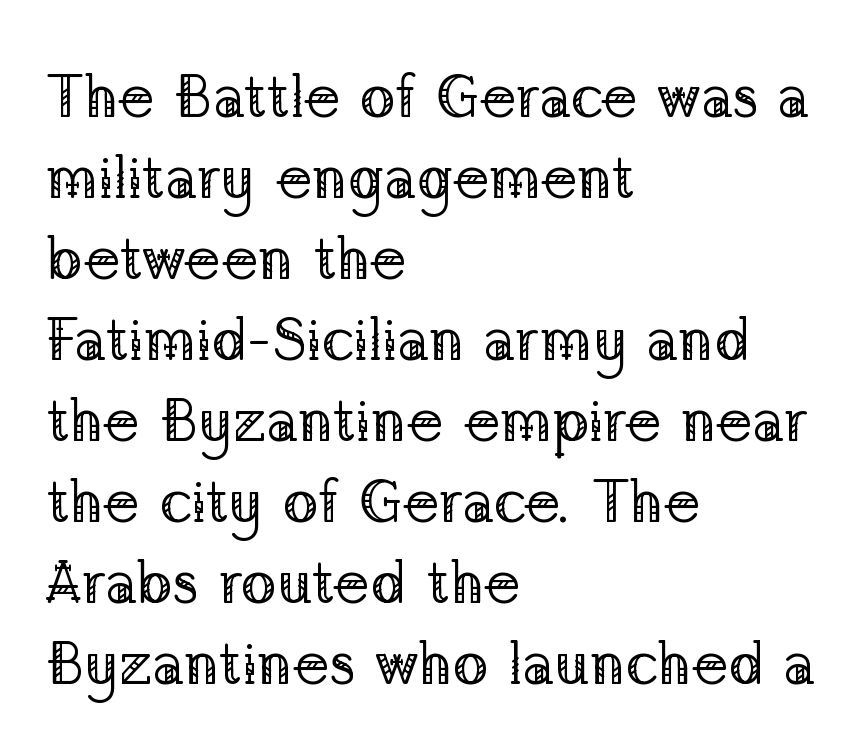
{"serif": "yes", "italic": "no", "bold": "no", "weight": "regular", "width": "normal", "stroke_contrast": "low", "x_height": "medium", "monospaced": "no", "underline": "no", "align": "left", "line_spacing": "normal", "line_spacing_ratio": 1.35, "letter_spacing": "normal", "letter_spacing_em": 0.0, "glyph_px": 60}
